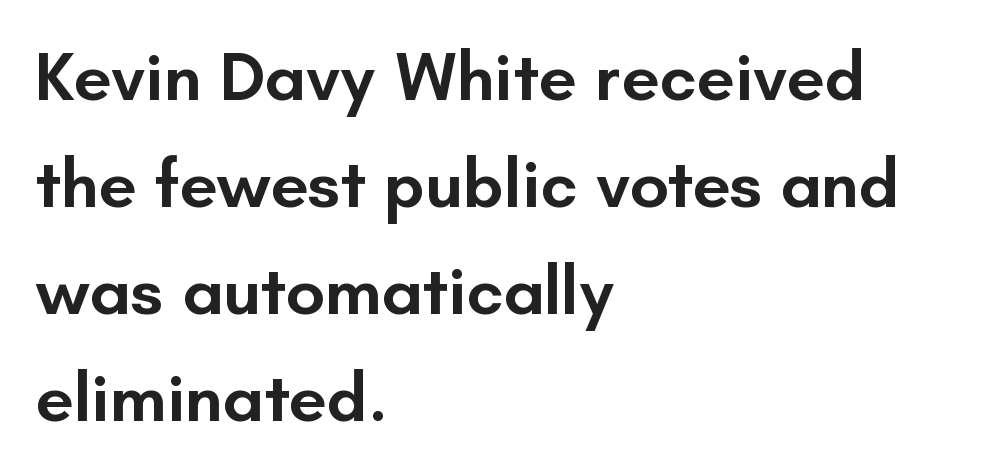
The image shows 69 px semibold sans-serif type, upright; set left-aligned, normal line spacing (1.55x), normal letter spacing, not underlined; low stroke contrast and a small x-height.
